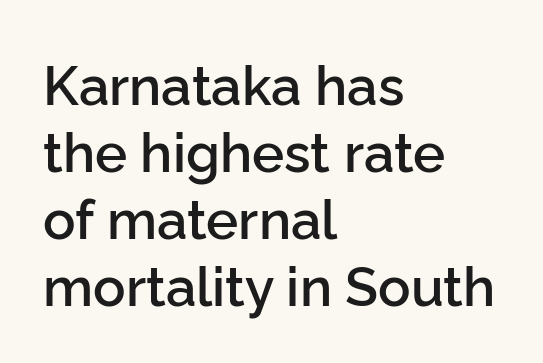
{"serif": "no", "italic": "no", "bold": "semi", "weight": "semibold", "width": "normal", "stroke_contrast": "low", "x_height": "medium", "monospaced": "no", "underline": "no", "align": "left", "line_spacing_ratio": 1.24, "letter_spacing": "normal", "letter_spacing_em": 0.0, "glyph_px": 54}
